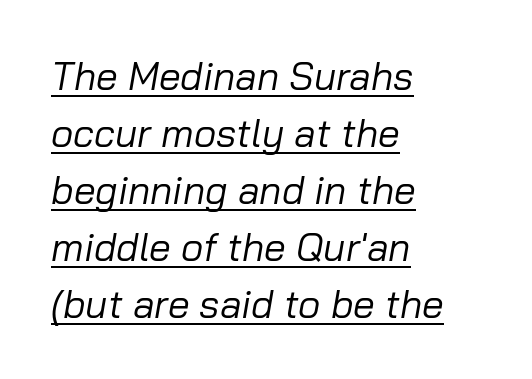
{"italic": "yes", "lean": "right", "slant_degrees": 10, "bold": "no", "weight": "regular", "width": "normal", "stroke_contrast": "low", "x_height": "medium", "monospaced": "no", "underline": "yes", "align": "left", "line_spacing": "normal", "line_spacing_ratio": 1.46, "letter_spacing": "normal", "letter_spacing_em": 0.0, "glyph_px": 39}
